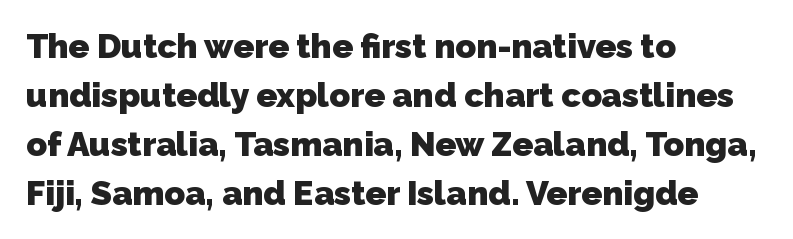
{"serif": "no", "bold": "yes", "weight": "heavy", "width": "normal", "stroke_contrast": "low", "x_height": "medium", "monospaced": "no", "underline": "no", "align": "left", "line_spacing": "normal", "line_spacing_ratio": 1.44, "letter_spacing": "normal", "letter_spacing_em": 0.0, "glyph_px": 34}
